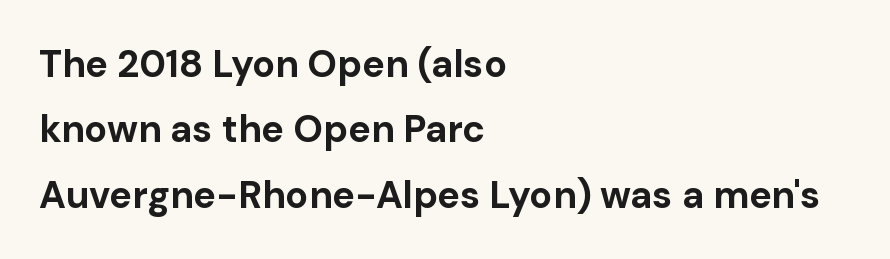
The image shows 38 px bold sans-serif type, upright; set left-aligned, line spacing 1.72x, normal letter spacing, not underlined; low stroke contrast and a medium x-height.
